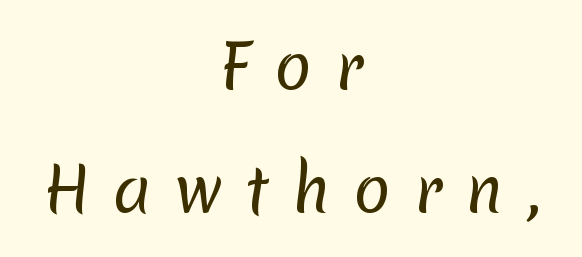
{"serif": "no", "bold": "no", "weight": "regular", "width": "normal", "stroke_contrast": "low", "x_height": "medium", "monospaced": "no", "underline": "no", "align": "center", "line_spacing": "loose", "line_spacing_ratio": 2.02, "letter_spacing": "wide", "letter_spacing_em": 0.38, "glyph_px": 61}
